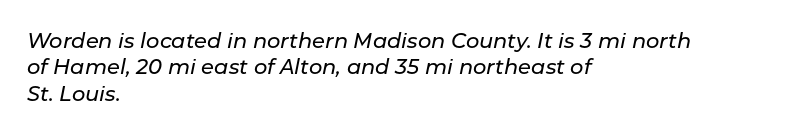
{"italic": "yes", "lean": "right", "slant_degrees": 11, "underline": "no", "align": "left", "line_spacing": "normal", "line_spacing_ratio": 1.26, "letter_spacing": "normal", "letter_spacing_em": 0.0, "glyph_px": 21}
